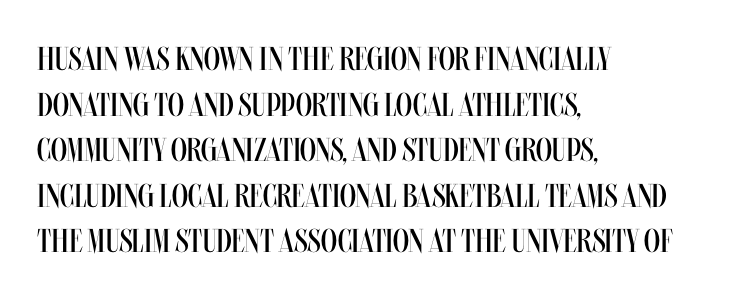
{"italic": "no", "bold": "no", "weight": "regular", "width": "condensed", "stroke_contrast": "medium", "x_height": "large", "monospaced": "no", "underline": "no", "align": "left", "line_spacing": "normal", "line_spacing_ratio": 1.38, "letter_spacing": "normal", "letter_spacing_em": 0.0, "glyph_px": 33}
